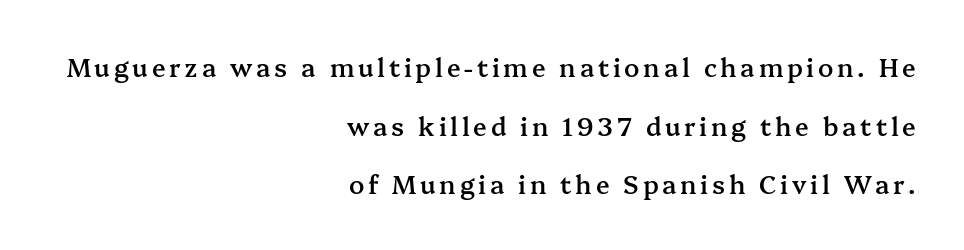
The image shows 25 px text type, upright; set right-aligned, loose line spacing (2.35x), not underlined.
